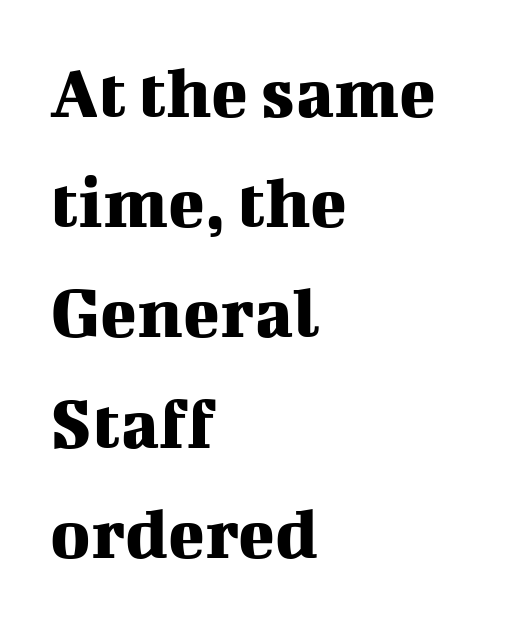
Leftover space on each line is placed entirely after the last word. Regarding serifs, this sample has them. The passage shown has conventional tracking throughout. Vertical spacing — default. The passage shown is typed in a proportional face where columns would drift. A typesetter would mark this as roman, not italic.
